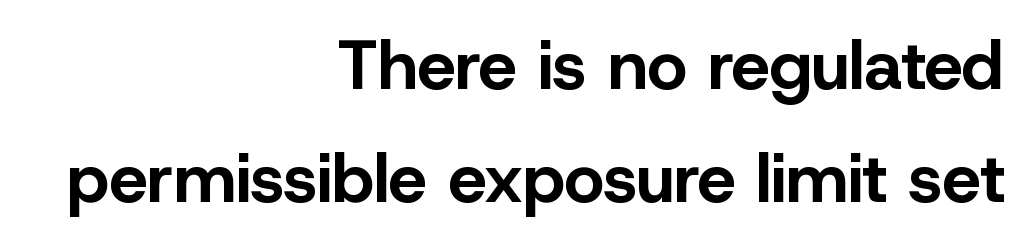
The image shows 69 px bold sans-serif type, upright; set right-aligned, normal line spacing (1.64x), normal letter spacing, not underlined; low stroke contrast and a medium x-height.
